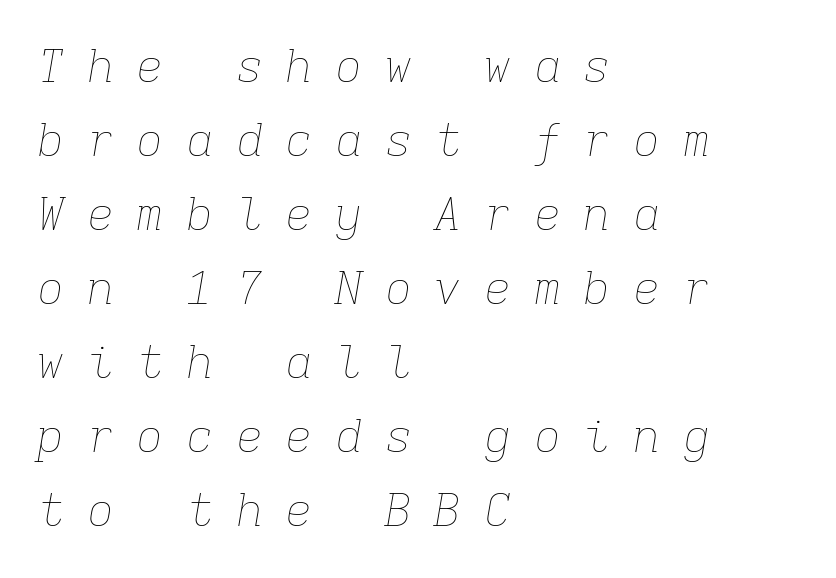
{"italic": "yes", "lean": "right", "slant_degrees": 9, "bold": "no", "weight": "thin", "width": "normal", "stroke_contrast": "low", "x_height": "medium", "monospaced": "yes", "underline": "no", "align": "left", "line_spacing": "normal", "line_spacing_ratio": 1.61, "letter_spacing": "wide", "letter_spacing_em": 0.48, "glyph_px": 46}
